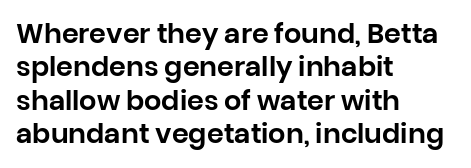
The specimen reads as upright at a glance. The words here are not underlined. Horizontal alignment here is leftward, the default for most running prose. The gaps between neighbouring characters are ordinary and unremarkable.
